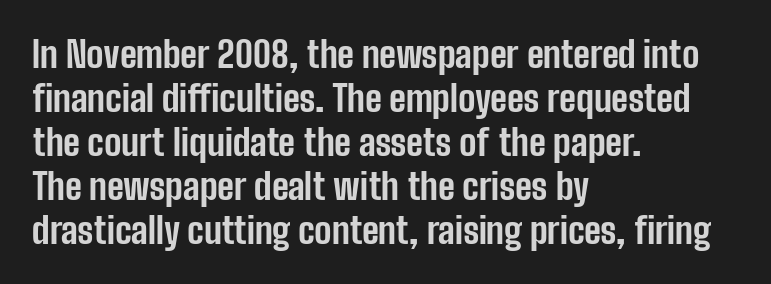
{"serif": "no", "italic": "no", "bold": "yes", "weight": "bold", "width": "condensed", "stroke_contrast": "low", "x_height": "medium", "monospaced": "no", "underline": "no", "align": "left", "line_spacing_ratio": 1.22, "letter_spacing": "normal", "letter_spacing_em": 0.0, "glyph_px": 36}
